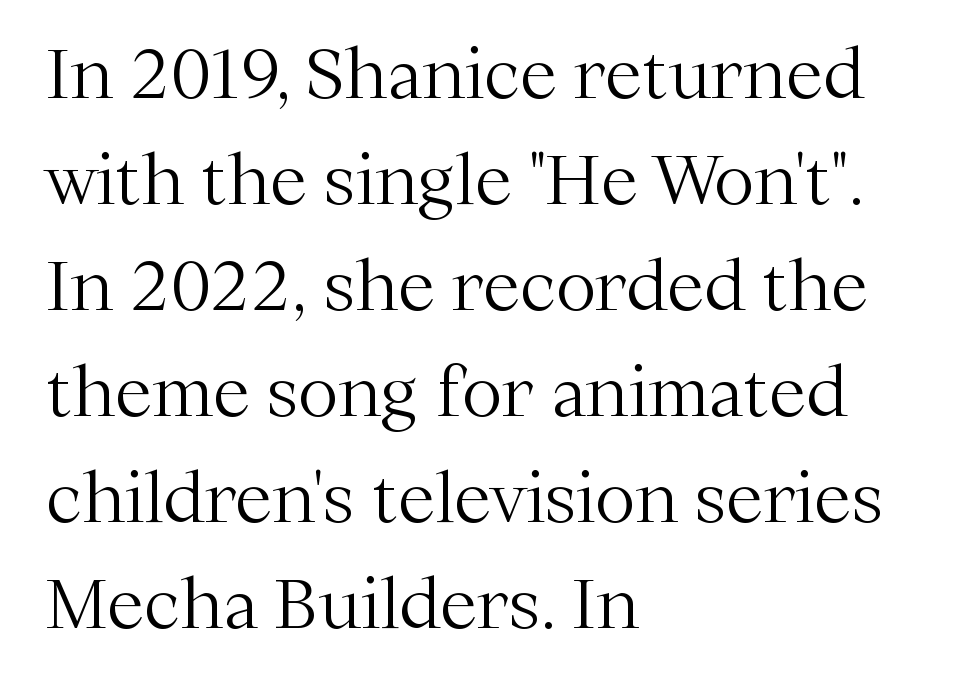
{"serif": "yes", "italic": "no", "bold": "no", "weight": "light", "width": "normal", "stroke_contrast": "medium", "x_height": "medium", "monospaced": "no", "underline": "no", "align": "left", "line_spacing": "normal", "line_spacing_ratio": 1.56, "letter_spacing": "normal", "letter_spacing_em": 0.0, "glyph_px": 68}
